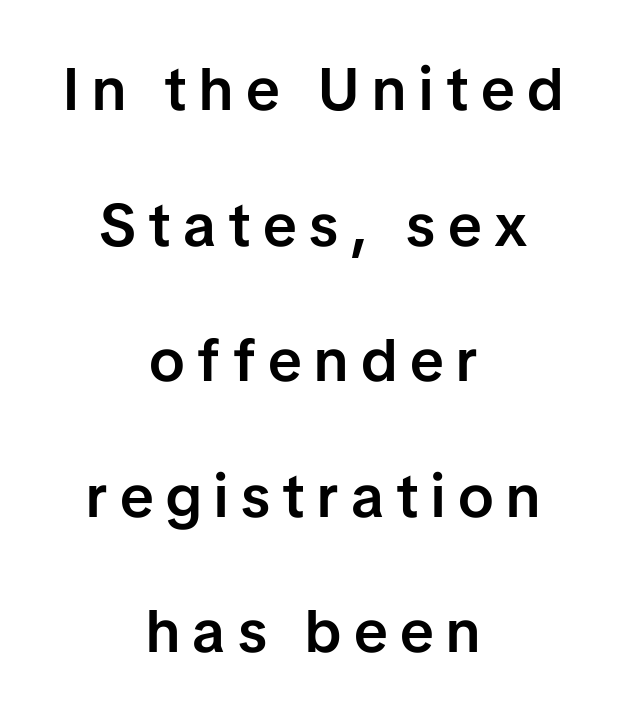
{"serif": "no", "italic": "no", "bold": "semi", "weight": "semibold", "width": "normal", "stroke_contrast": "low", "x_height": "medium", "monospaced": "no", "underline": "no", "align": "center", "line_spacing": "loose", "line_spacing_ratio": 2.26, "letter_spacing": "wide", "letter_spacing_em": 0.21, "glyph_px": 60}
